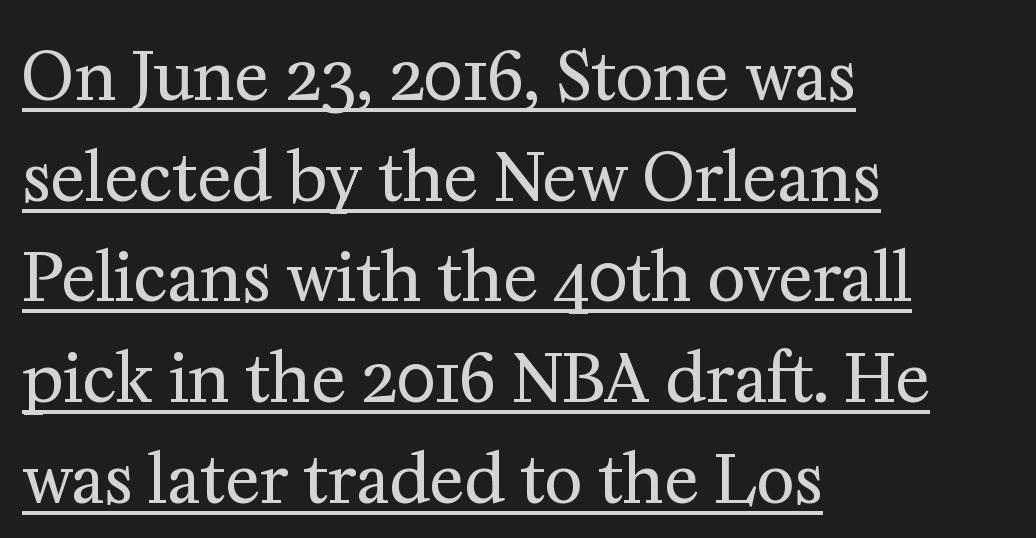
Q: Is the text bold? A: No.
Q: Is the text italic (slanted)? A: No, it is upright.
Q: Is the typeface a serif or a sans-serif typeface? A: Serif.
Q: Is the text underlined? A: Yes.
Q: How is the paragraph aligned? A: Left-aligned.
Q: Is the spacing between letters normal or unusually wide? A: Normal.
Q: Is the spacing between lines tight, normal or loose? A: Normal.
Q: Width (condensed, normal, or wide)? A: Normal.
Q: Stroke contrast? A: Medium.
Q: x-height? A: Medium.
Q: Monospaced? A: No.
